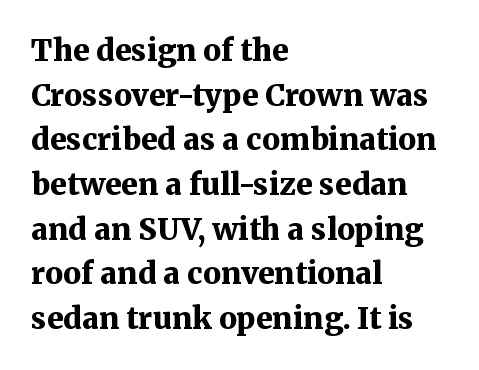
The image shows 30 px bold serif type, upright; set left-aligned, normal line spacing (1.49x), normal letter spacing, not underlined; medium stroke contrast and a medium x-height.
